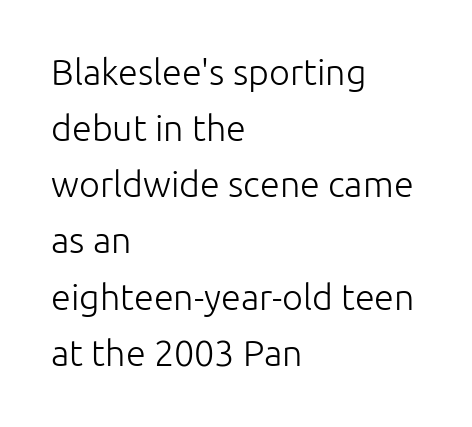
Think standard paragraph weight, or any step lighter than that. Nope, no serifs anywhere on these letters. Where is the straight margin? On the left. Nope, not italic — everything's standing straight. The face used here is rendered with its standard letterfit. The passage shown is typed in a proportional face where columns would drift.
